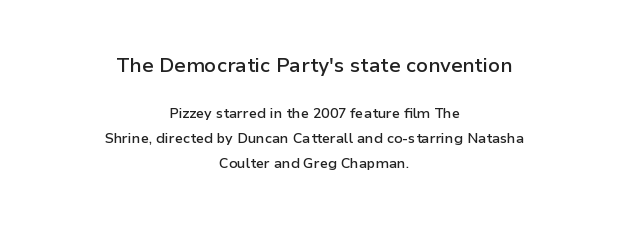
The image shows 20 px text type, upright; set centered, line spacing 1.8x, normal letter spacing, not underlined; the first (top) block is 1.43x larger.
